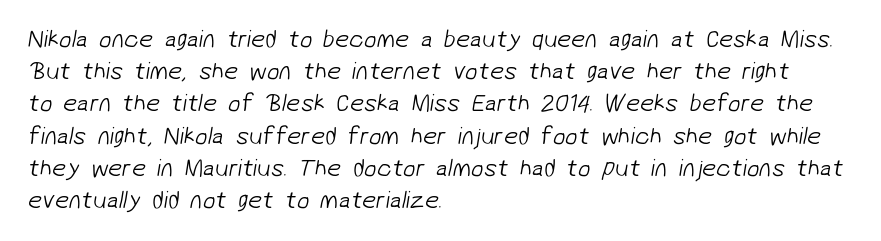
{"bold": "no", "underline": "no", "align": "left", "line_spacing": "normal", "line_spacing_ratio": 1.29, "letter_spacing": "normal", "letter_spacing_em": 0.0, "glyph_px": 25}
